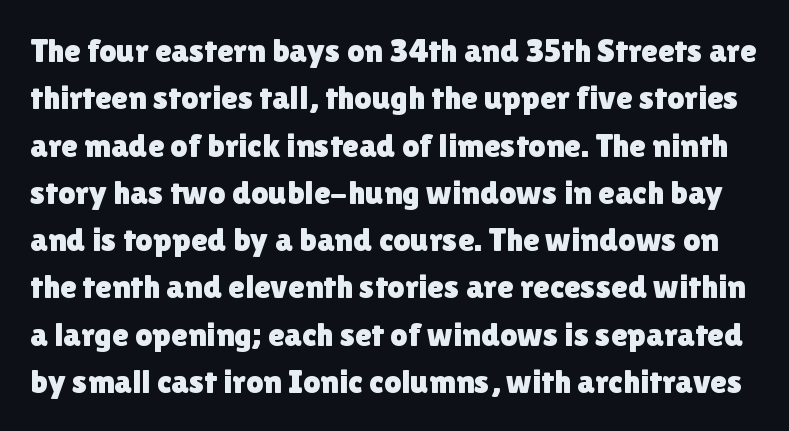
The image shows 34 px sans-serif type, upright; set normal line spacing (1.39x), normal letter spacing, not underlined; a medium x-height.
